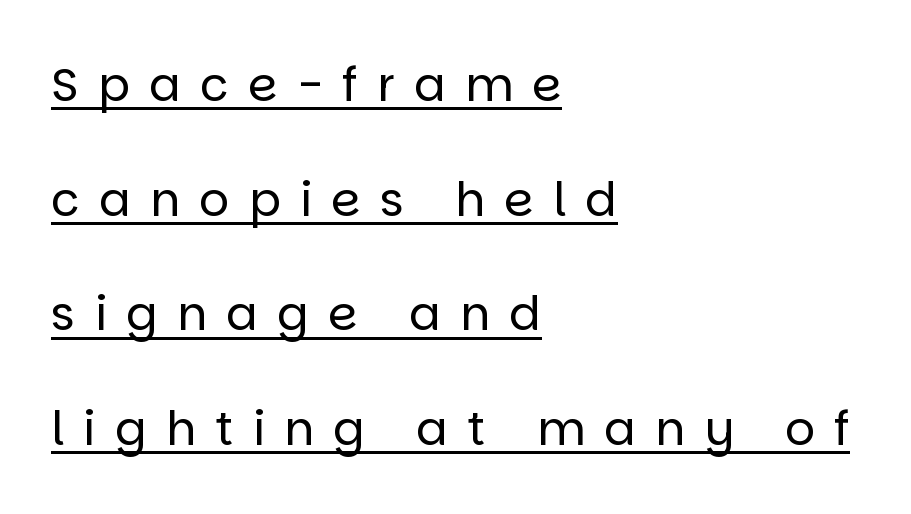
Q: Is the text bold? A: No.
Q: Is the text italic (slanted)? A: No, it is upright.
Q: Is the typeface a serif or a sans-serif typeface? A: Sans-serif.
Q: Is the text underlined? A: Yes.
Q: How is the paragraph aligned? A: Left-aligned.
Q: Is the spacing between letters normal or unusually wide? A: Unusually wide.
Q: Is the spacing between lines tight, normal or loose? A: Loose.
Q: Width (condensed, normal, or wide)? A: Normal.
Q: Stroke contrast? A: Low.
Q: x-height? A: Large.
Q: Monospaced? A: No.
